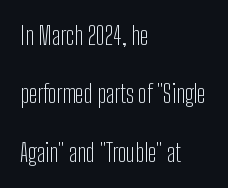
Reading down the column, the eye jumps a long way to each next line. Quick note: underline off. Teacher's note: observe the even left margin — that is flush-left alignment. No extra tracking has been applied to these lines. Summary of weight: not heavy and not bold. These lines were composed using upright roman letters.
